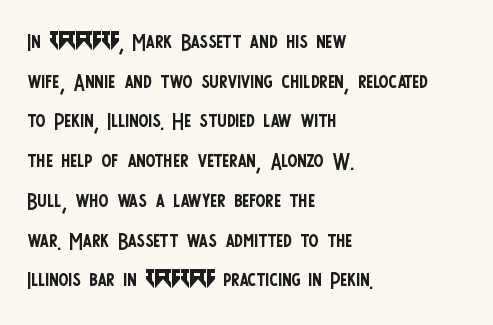
The letterforms sit at book weight or below. These lines were composed using upright roman letters. Each letter's strokes conclude bluntly, with no projecting serifs. A normal amount of white space separates one row of letters from the next.
